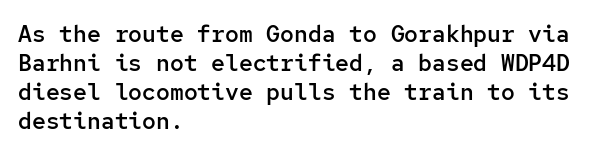
The image shows 23 px text type, upright; set left-aligned, normal line spacing (1.26x), normal letter spacing, not underlined.
